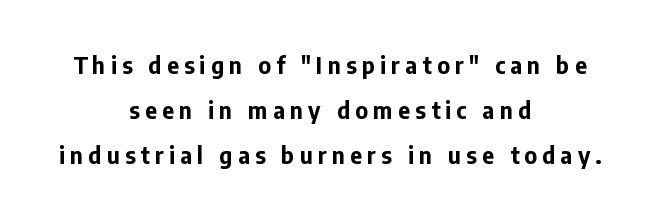
Notice the wide empty band between every row — that's loose leading. Glyph-to-glyph distance is far greater than everyday printed text. Every character sits straight up, as roman type does. Clear beneath every line of the passage. What weight is shown? A full bold with thick strokes. Each line is balanced around a shared central axis.
